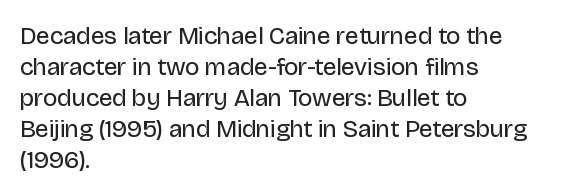
{"italic": "no", "bold": "no", "underline": "no", "align": "left", "line_spacing_ratio": 1.24, "letter_spacing": "normal", "letter_spacing_em": 0.0, "glyph_px": 25}
